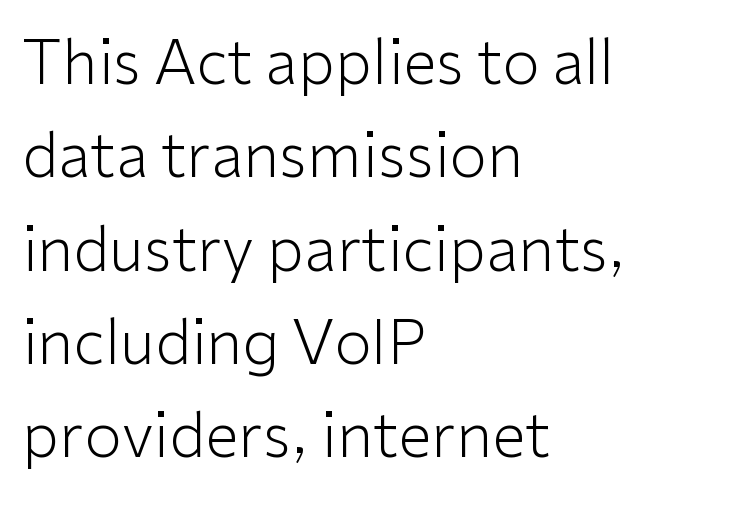
{"serif": "no", "italic": "no", "bold": "no", "weight": "light", "width": "normal", "stroke_contrast": "low", "x_height": "medium", "monospaced": "no", "underline": "no", "align": "left", "line_spacing": "normal", "line_spacing_ratio": 1.53, "letter_spacing": "normal", "letter_spacing_em": 0.0, "glyph_px": 61}
